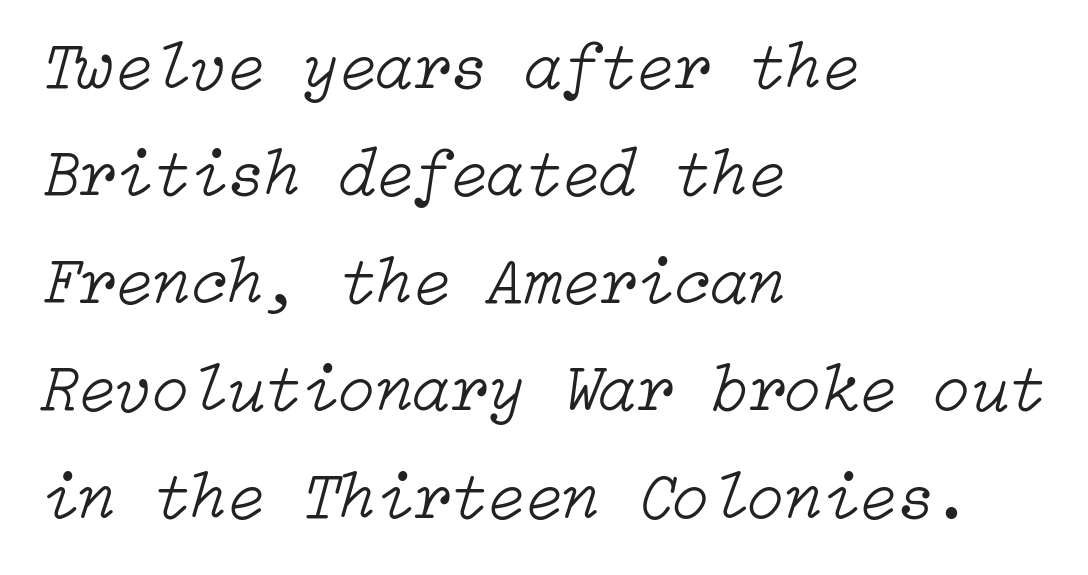
Q: Is the text bold? A: No.
Q: Is the text italic (slanted)? A: Yes, it leans right by about 15 degrees.
Q: Is the text underlined? A: No.
Q: How is the paragraph aligned? A: Left-aligned.
Q: Is the spacing between letters normal or unusually wide? A: Normal.
Q: Is the spacing between lines tight, normal or loose? A: Normal.
Q: Width (condensed, normal, or wide)? A: Normal.
Q: Stroke contrast? A: Low.
Q: x-height? A: Medium.
